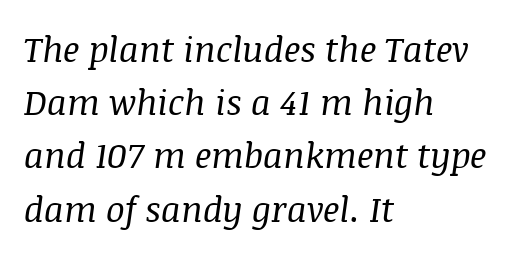
The image shows 35 px regular-weight serif type, italic (leaning right); set left-aligned, normal line spacing (1.52x), normal letter spacing, not underlined; medium stroke contrast and a large x-height.
